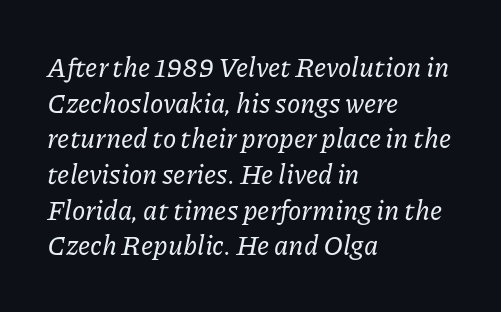
{"italic": "yes", "lean": "right", "slant_degrees": 11, "underline": "no", "align": "left", "line_spacing": "normal", "line_spacing_ratio": 1.32, "letter_spacing": "normal", "letter_spacing_em": 0.0, "glyph_px": 27}
